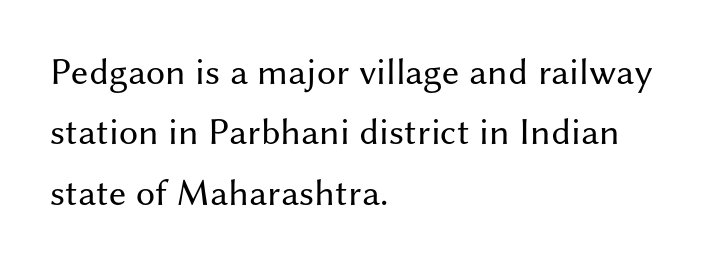
{"serif": "no", "italic": "no", "bold": "no", "weight": "regular", "width": "normal", "stroke_contrast": "medium", "x_height": "medium", "monospaced": "no", "underline": "no", "align": "left", "line_spacing": "normal", "line_spacing_ratio": 1.59, "letter_spacing": "normal", "letter_spacing_em": 0.0, "glyph_px": 38}
